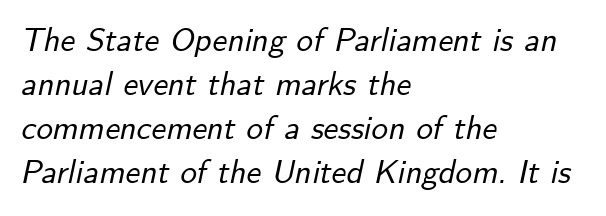
The image shows 33 px text type, italic (leaning right); set left-aligned, normal line spacing (1.33x), normal letter spacing, not underlined; low stroke contrast and a small x-height.
